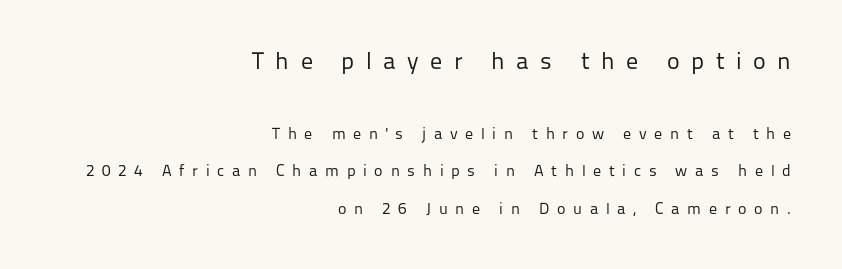
The image shows 24 px text type, upright; set right-aligned, loose line spacing (2.35x), unusually wide letter spacing (+0.48 em), not underlined; the first (top) block is 1.5x larger.
